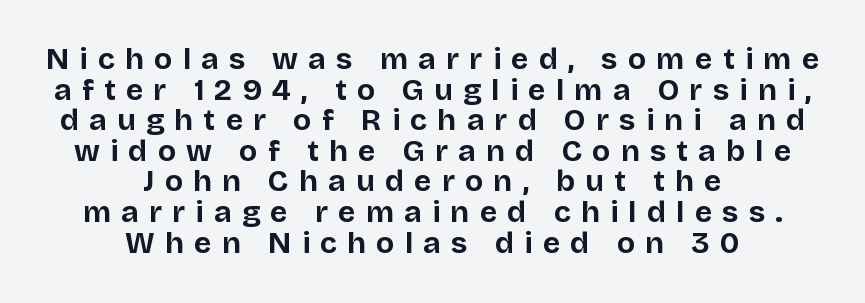
The image shows 30 px bold sans-serif type, upright; set centered, tight line spacing (1.02x), unusually wide letter spacing (+0.34 em), not underlined; low stroke contrast and a large x-height.
